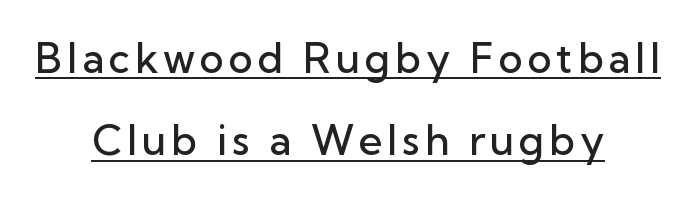
Beneath each row of characters lies a ruled line. One-word summary of the alignment: center. The font is running at a semibold setting, under full bold. Serif or sans? Sans — the stroke terminals are bare. Proportional: the letters do not fall into vertical columns.
